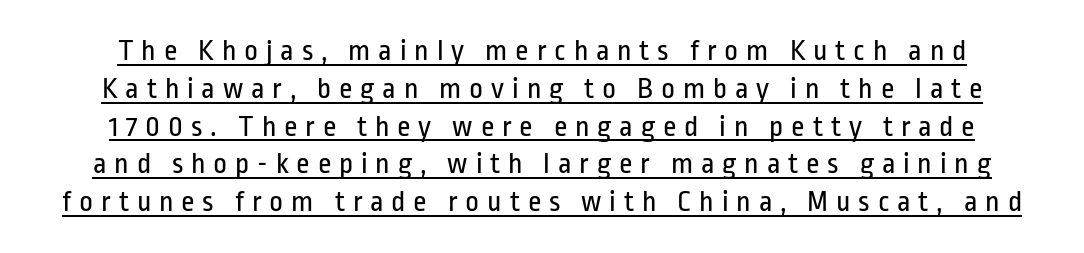
The image shows 30 px regular-weight, condensed sans-serif type, upright; set normal line spacing (1.26x), unusually wide letter spacing (+0.26 em), underlined; low stroke contrast and a medium x-height.
